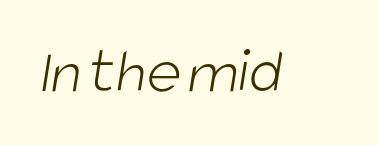
{"serif": "no", "bold": "no", "weight": "light", "width": "condensed", "stroke_contrast": "low", "x_height": "large", "monospaced": "no", "underline": "no", "letter_spacing": "normal", "letter_spacing_em": 0.0, "glyph_px": 66}
